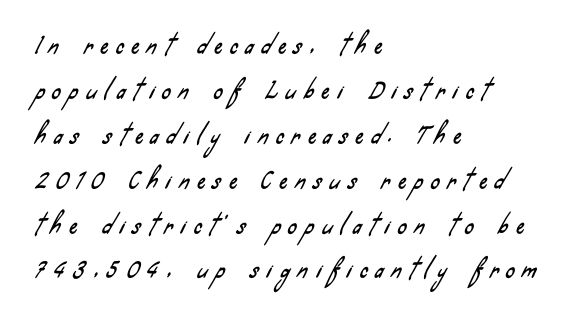
The image shows 22 px text type; set left-aligned, loose line spacing (2.04x), unusually wide letter spacing (+0.37 em), not underlined.
